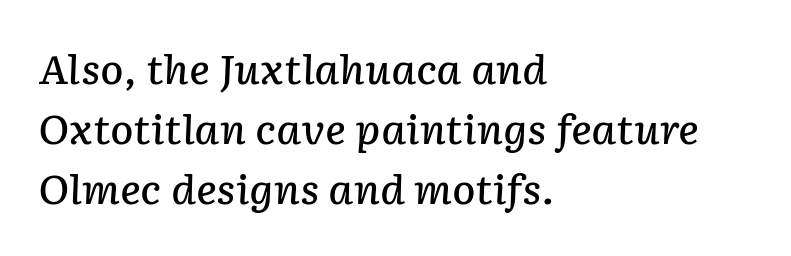
Q: Is the text bold? A: Semi-bold.
Q: Is the text italic (slanted)? A: Yes, it leans right by about 2 degrees.
Q: Is the text underlined? A: No.
Q: How is the paragraph aligned? A: Left-aligned.
Q: Is the spacing between letters normal or unusually wide? A: Normal.
Q: Is the spacing between lines tight, normal or loose? A: Normal.
Q: Width (condensed, normal, or wide)? A: Normal.
Q: Stroke contrast? A: Low.
Q: x-height? A: Medium.
Q: Monospaced? A: No.
